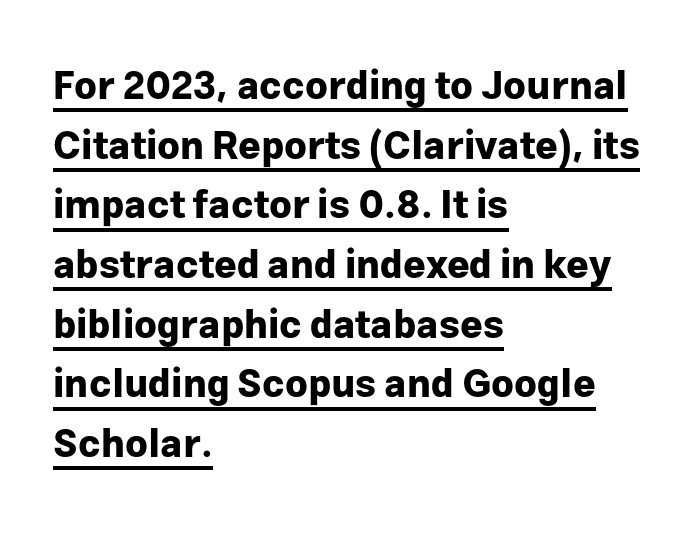
The image shows 39 px bold sans-serif type, upright; set left-aligned, normal line spacing (1.53x), normal letter spacing, underlined; low stroke contrast and a medium x-height.
